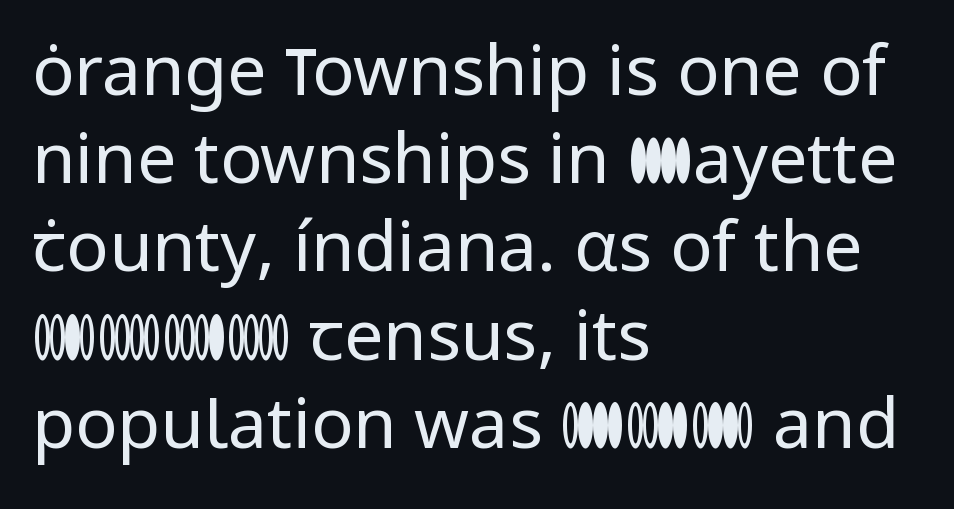
{"serif": "no", "italic": "no", "bold": "no", "weight": "regular", "width": "normal", "stroke_contrast": "low", "x_height": "medium", "monospaced": "no", "underline": "no", "align": "left", "line_spacing": "normal", "line_spacing_ratio": 1.26, "letter_spacing": "normal", "letter_spacing_em": 0.0, "glyph_px": 70}
